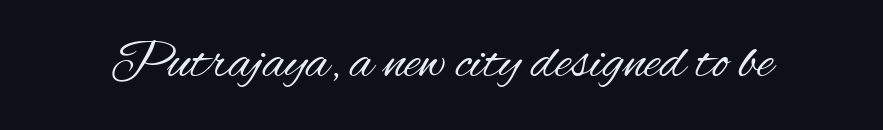
This is sans-serif lettering, the kind often seen on screens and signage. Descenders are the only things crossing below the line. The gaps between neighbouring characters are ordinary and unremarkable. Stroke mass is kept to a normal reading level or below.
